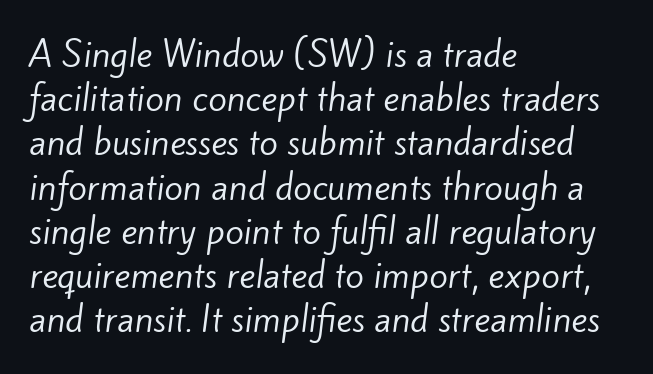
The passage shown is typed in a proportional face where columns would drift. Short and long lines alike share a common starting point at left. This is not heavy type; no bold has been used. Font category for this specimen: sans-serif. Is the letter spacing exaggerated? No — it looks like the ordinary default.
